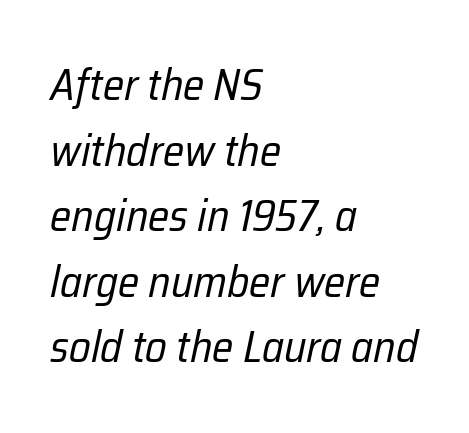
Q: Is the text bold? A: No.
Q: Is the text italic (slanted)? A: Yes, it leans right by about 12 degrees.
Q: Is the text underlined? A: No.
Q: How is the paragraph aligned? A: Left-aligned.
Q: Is the spacing between letters normal or unusually wide? A: Normal.
Q: Is the spacing between lines tight, normal or loose? A: Normal.
Q: Width (condensed, normal, or wide)? A: Condensed.
Q: Stroke contrast? A: Low.
Q: x-height? A: Medium.
Q: Monospaced? A: No.
